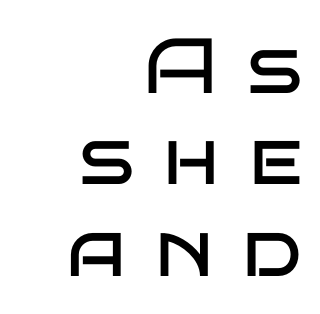
{"serif": "no", "italic": "no", "bold": "no", "weight": "regular", "width": "wide", "stroke_contrast": "low", "x_height": "large", "monospaced": "no", "underline": "no", "align": "right", "line_spacing_ratio": 1.17, "letter_spacing": "wide", "letter_spacing_em": 0.37, "glyph_px": 78}
